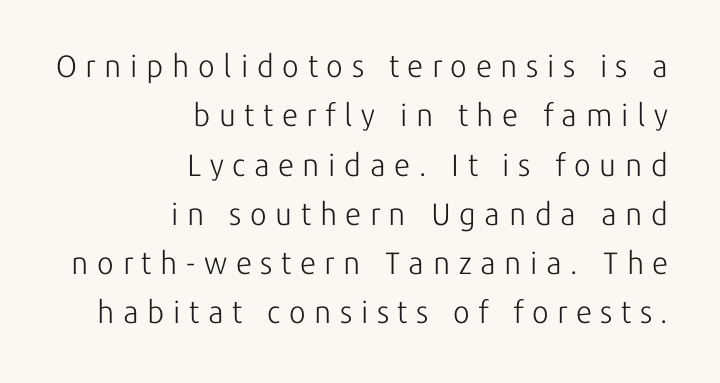
{"serif": "no", "italic": "no", "bold": "no", "weight": "light", "width": "normal", "stroke_contrast": "low", "x_height": "medium", "monospaced": "no", "underline": "no", "align": "right", "line_spacing": "normal", "line_spacing_ratio": 1.59, "letter_spacing": "wide", "letter_spacing_em": 0.28, "glyph_px": 31}
